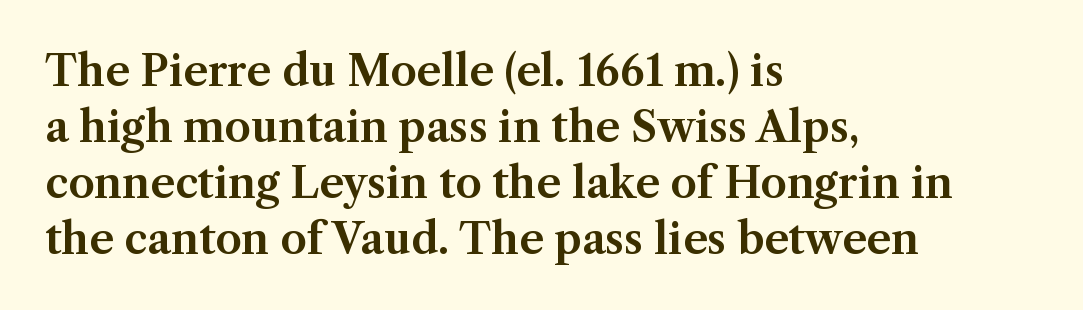
The image shows 42 px serif type, upright; set left-aligned, normal line spacing (1.33x), normal letter spacing, not underlined; medium stroke contrast and a medium x-height.
